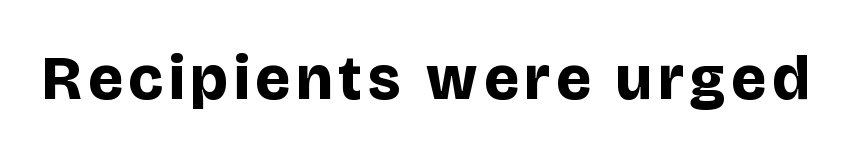
The passage shown is typeset with a sans-serif family. The typography opts for an upright posture over an oblique one. Plenty of ink on the page — the face is bold. Proportional: the letters do not fall into vertical columns.
